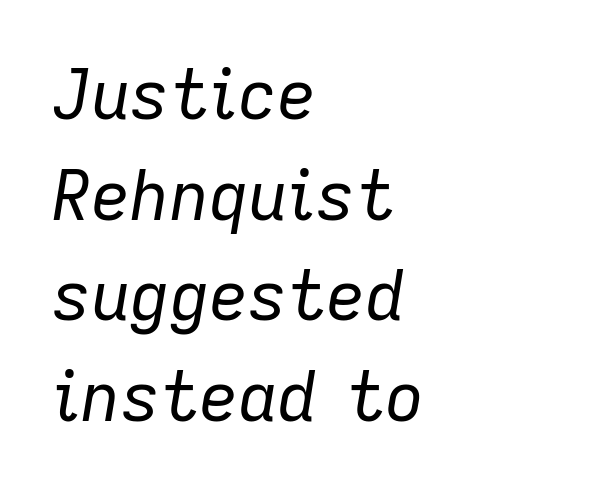
The image shows 68 px regular-weight type, italic (leaning right); set left-aligned, normal line spacing (1.48x), normal letter spacing, not underlined; low stroke contrast and a medium x-height.
